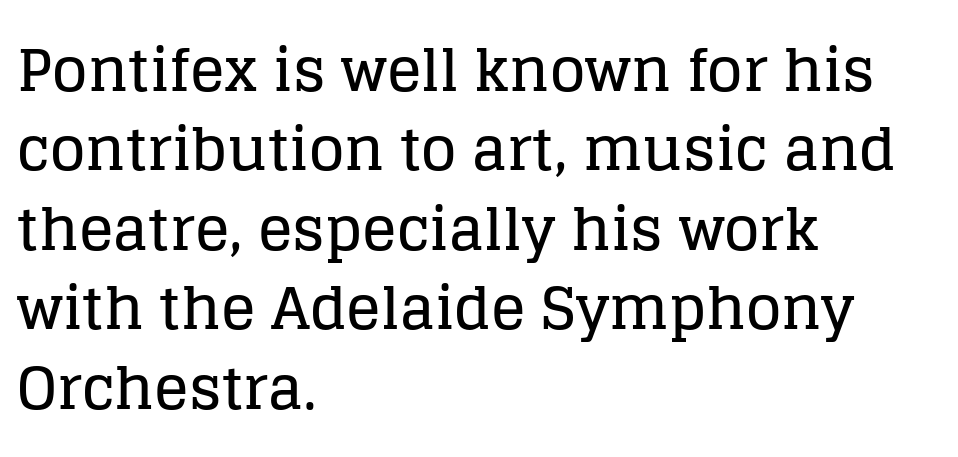
Default kerning and tracking; the words read as compact shapes. Unlike italic type, these characters show no tilt at all. The strip under each line holds only bare page. Alignment: flush left. The leading is moderate, giving the passage an even texture.
